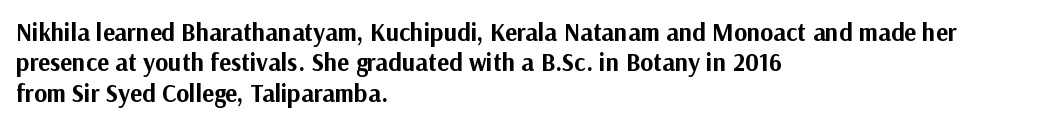
Q: Is the text bold? A: Yes.
Q: Is the text italic (slanted)? A: No, it is upright.
Q: Is the text underlined? A: No.
Q: How is the paragraph aligned? A: Left-aligned.
Q: Is the spacing between letters normal or unusually wide? A: Normal.
